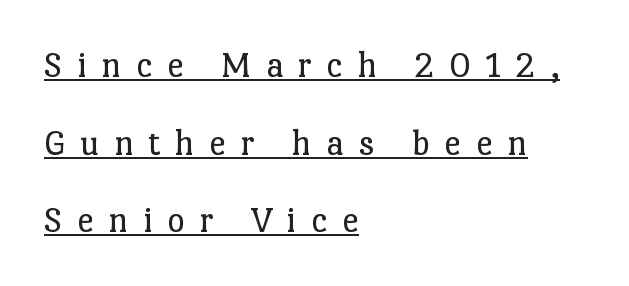
The image shows 38 px regular-weight serif type, upright; set left-aligned, loose line spacing (2.04x), unusually wide letter spacing (+0.38 em), underlined; low stroke contrast and a medium x-height.
